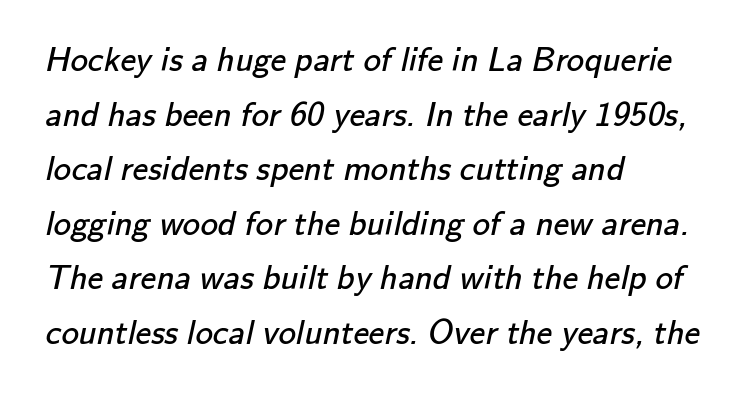
The image shows 35 px regular-weight sans-serif type; set left-aligned, normal line spacing (1.56x), normal letter spacing, not underlined; low stroke contrast and a small x-height.
